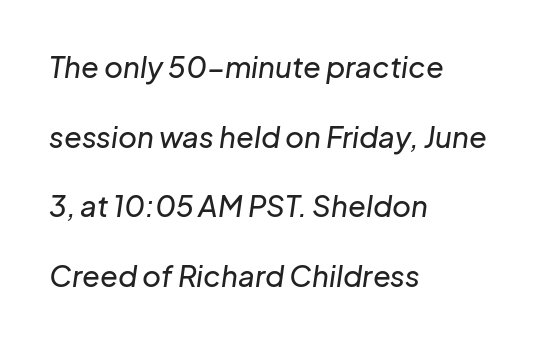
Q: Is the text italic (slanted)? A: Yes, it leans right by about 8 degrees.
Q: Is the text underlined? A: No.
Q: How is the paragraph aligned? A: Left-aligned.
Q: Is the spacing between letters normal or unusually wide? A: Normal.
Q: Is the spacing between lines tight, normal or loose? A: Loose.
Q: Width (condensed, normal, or wide)? A: Normal.
Q: Stroke contrast? A: Low.
Q: x-height? A: Medium.
Q: Monospaced? A: No.
